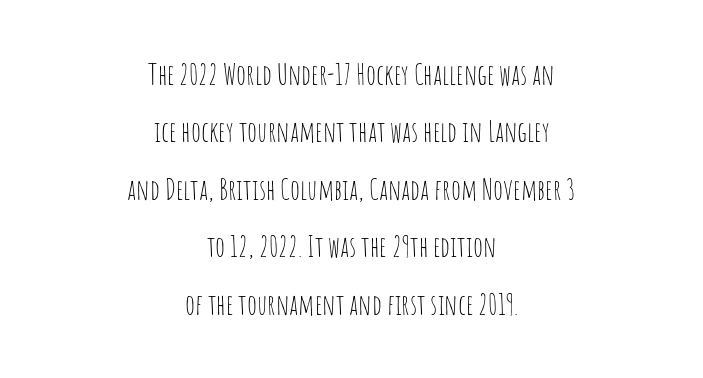
Q: Is the text bold? A: No.
Q: Is the text italic (slanted)? A: No, it is upright.
Q: Is the typeface a serif or a sans-serif typeface? A: Sans-serif.
Q: Is the text underlined? A: No.
Q: How is the paragraph aligned? A: Centered.
Q: Is the spacing between letters normal or unusually wide? A: Normal.
Q: Is the spacing between lines tight, normal or loose? A: Loose.
Q: Width (condensed, normal, or wide)? A: Condensed.
Q: Stroke contrast? A: Low.
Q: x-height? A: Large.
Q: Monospaced? A: No.
